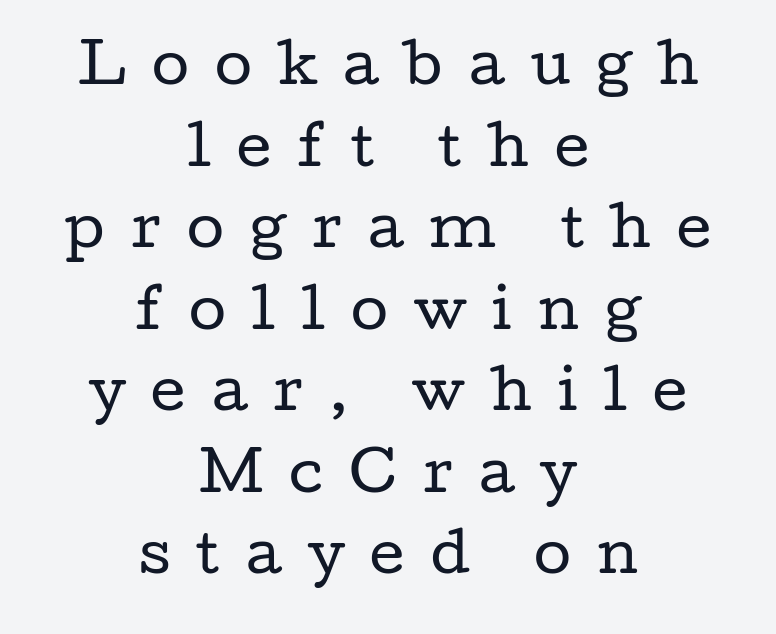
Q: Is the text bold? A: No.
Q: Is the text italic (slanted)? A: No, it is upright.
Q: Is the typeface a serif or a sans-serif typeface? A: Serif.
Q: Is the text underlined? A: No.
Q: How is the paragraph aligned? A: Centered.
Q: Is the spacing between letters normal or unusually wide? A: Unusually wide.
Q: Is the spacing between lines tight, normal or loose? A: Normal.
Q: Width (condensed, normal, or wide)? A: Wide.
Q: Stroke contrast? A: Low.
Q: x-height? A: Medium.
Q: Monospaced? A: No.
